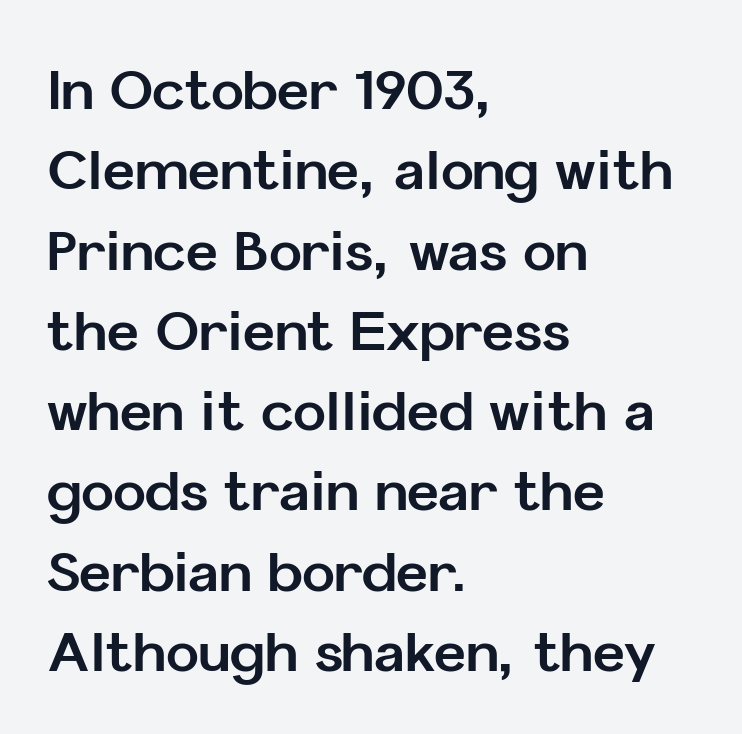
Here the glyphs are tracked normally, forming tight word shapes. The characters display no serif detailing; their extremities are plain. Here the designer chose a conventional face with non-uniform glyph widths. Reading down the column, the eye jumps a familiar distance to each next line. This rendering features lettering with no underline.
